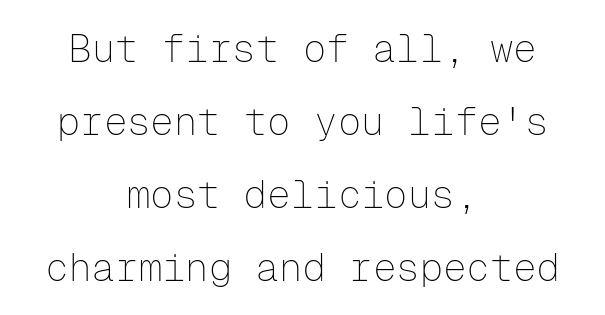
Tracking value appears to be zero — textbook default spacing. Casual observation: everything's sitting right in the middle. These lines were composed using upright roman letters. Note the uniform advance width — an 'i' takes as much space as an 'm'. Counters stay open thanks to moderate or lighter strokes.
